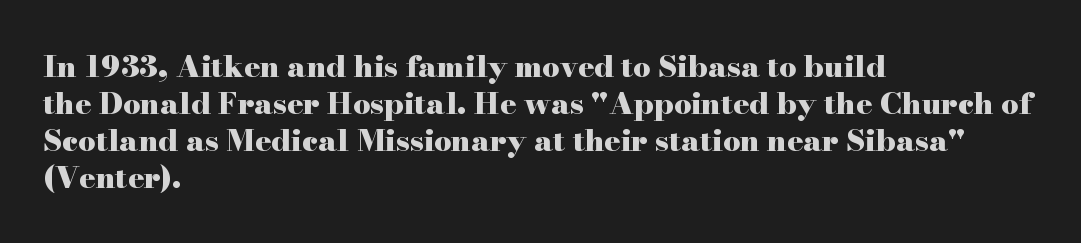
The image shows 30 px heavy, wide serif type, upright; set left-aligned, line spacing 1.23x, normal letter spacing, not underlined; high stroke contrast and a small x-height.
